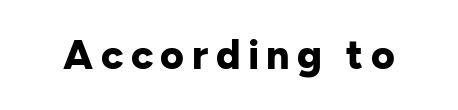
Q: Is the text bold? A: Yes.
Q: Is the text italic (slanted)? A: No, it is upright.
Q: Is the typeface a serif or a sans-serif typeface? A: Sans-serif.
Q: Is the text underlined? A: No.
Q: Width (condensed, normal, or wide)? A: Normal.
Q: Stroke contrast? A: Low.
Q: x-height? A: Medium.
Q: Monospaced? A: No.
